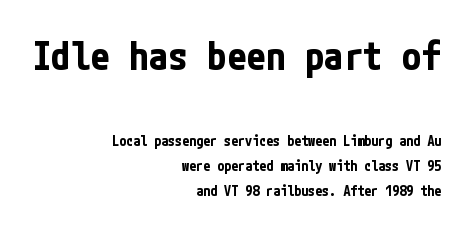
Q: Is the text bold? A: Yes.
Q: Is the text italic (slanted)? A: No, it is upright.
Q: Is the typeface a serif or a sans-serif typeface? A: Sans-serif.
Q: Is the text underlined? A: No.
Q: How is the paragraph aligned? A: Right-aligned.
Q: Is the spacing between letters normal or unusually wide? A: Normal.
Q: Which block of text is set in a larger size, the first (top) or the second (bottom)? A: The first (top) one.
Q: Width (condensed, normal, or wide)? A: Condensed.
Q: Stroke contrast? A: Low.
Q: x-height? A: Medium.
